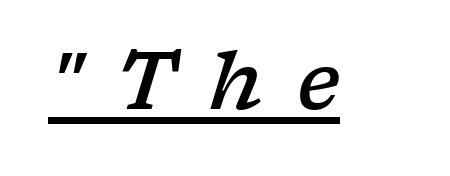
The image shows 79 px semibold, wide serif type, italic (leaning right); set unusually wide letter spacing (+0.43 em), underlined; low stroke contrast and a medium x-height.
